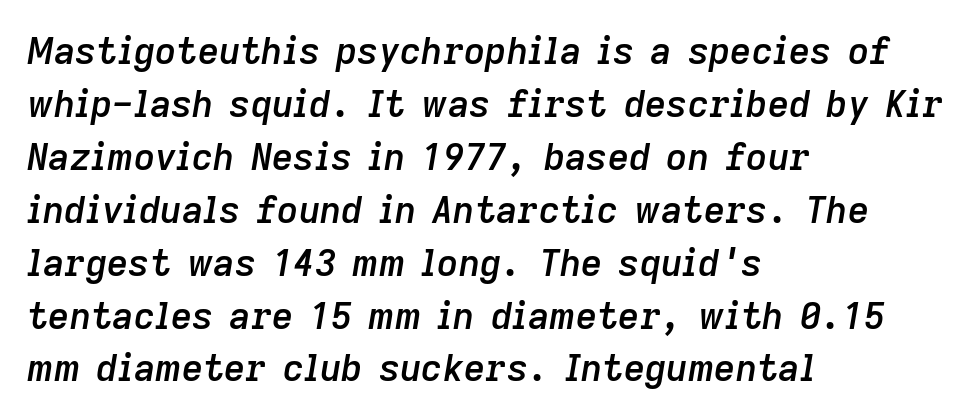
The image shows 37 px semibold type, italic (leaning right); set left-aligned, normal line spacing (1.43x), normal letter spacing, not underlined; low stroke contrast and a medium x-height.
